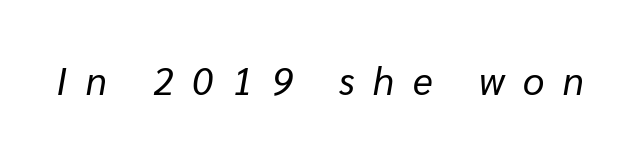
The image shows 38 px regular-weight type, italic (leaning right); set unusually wide letter spacing (+0.49 em), not underlined; low stroke contrast and a medium x-height.
